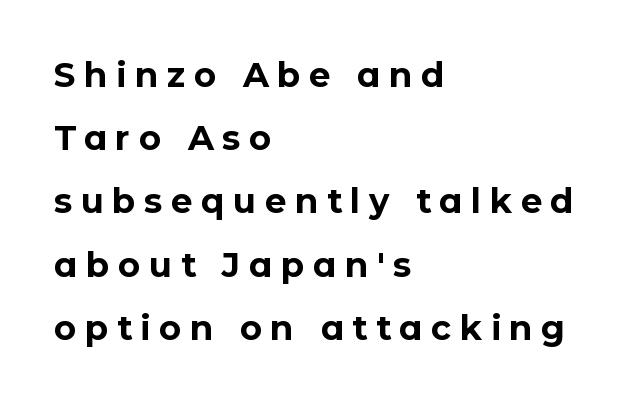
Does the copy run flush right? No — it runs flush left. The gaps between neighbouring characters are conspicuously large. Tall strokes in this sample are plumb rather than angled. Only glyphs here, with clear space below each row.
